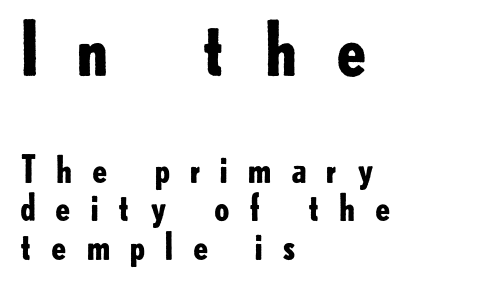
The image shows 72 px bold sans-serif type, upright; set left-aligned, tight line spacing (1.07x), unusually wide letter spacing (+0.5 em), not underlined; the first (top) block is 2.0x larger; low stroke contrast and a small x-height.
